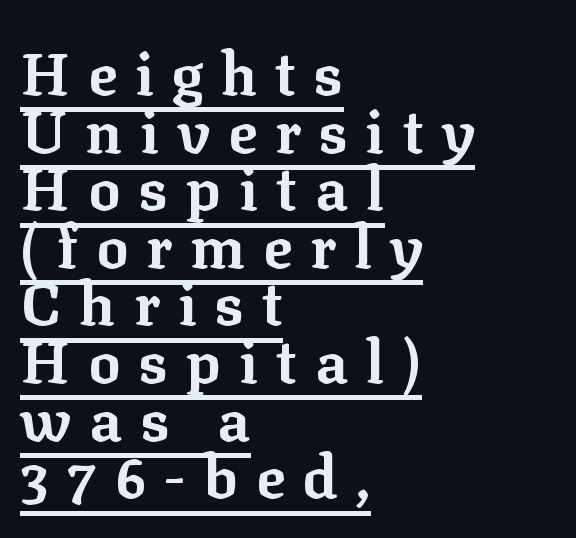
As a designer I'd log this as weight 700, bold. Letter spacing: wide. Compared with undecorated copy, this sample adds a rule below the words. The specimen reads as upright at a glance. Left-aligned paragraph, ragged on the right. Honestly, the rows look squashed on top of each other.
